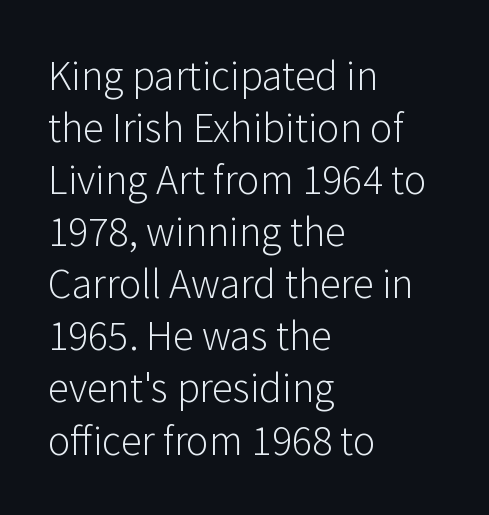
{"serif": "no", "italic": "no", "bold": "no", "weight": "light", "width": "normal", "stroke_contrast": "low", "x_height": "medium", "monospaced": "no", "underline": "no", "align": "left", "line_spacing_ratio": 1.24, "letter_spacing": "normal", "letter_spacing_em": 0.0, "glyph_px": 42}
